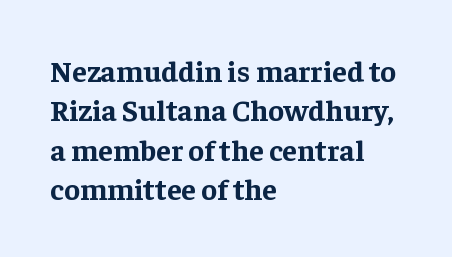
Unlike a clean sans, this face finishes its strokes with serifs. The tracking reads as untouched default to a designer's eye. Students, observe: this is what conventionally led text looks like. Words float on clear page, feet unadorned. Think of a printed novel: that variable character pitch is what you see here.
